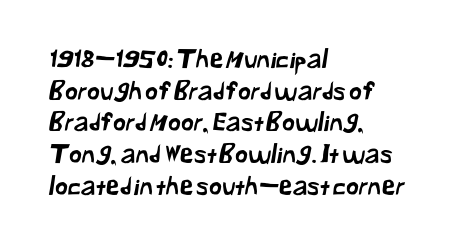
{"underline": "no", "align": "left", "line_spacing": "normal", "line_spacing_ratio": 1.27, "letter_spacing": "normal", "letter_spacing_em": 0.0, "glyph_px": 25}
